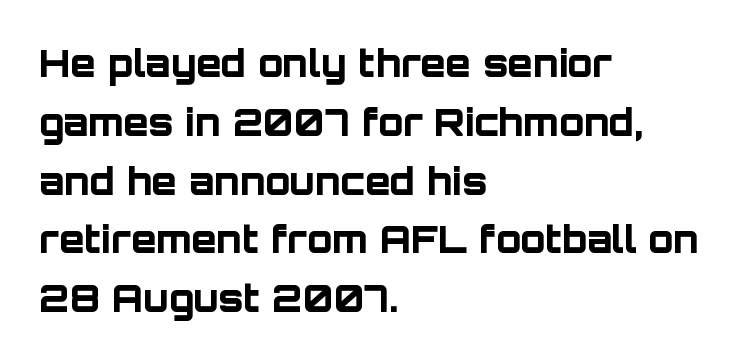
{"serif": "no", "italic": "no", "bold": "yes", "weight": "bold", "width": "normal", "stroke_contrast": "low", "x_height": "large", "monospaced": "no", "underline": "no", "align": "left", "line_spacing": "normal", "line_spacing_ratio": 1.59, "letter_spacing": "normal", "letter_spacing_em": 0.0, "glyph_px": 37}
